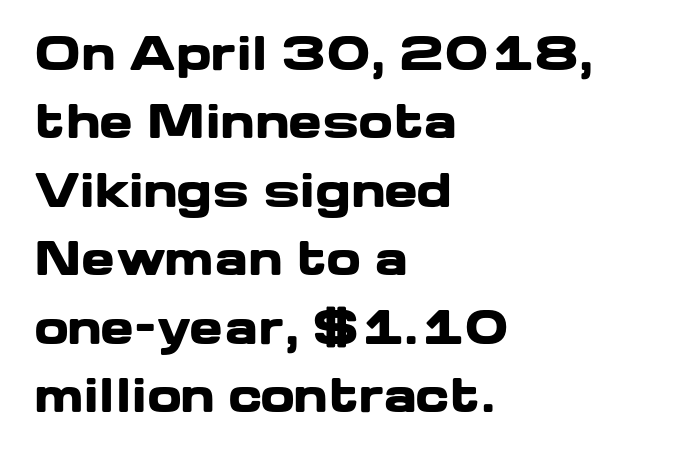
{"serif": "no", "italic": "no", "bold": "yes", "weight": "heavy", "width": "wide", "stroke_contrast": "low", "x_height": "medium", "monospaced": "no", "underline": "no", "align": "left", "line_spacing": "normal", "line_spacing_ratio": 1.52, "letter_spacing": "normal", "letter_spacing_em": 0.0, "glyph_px": 45}
